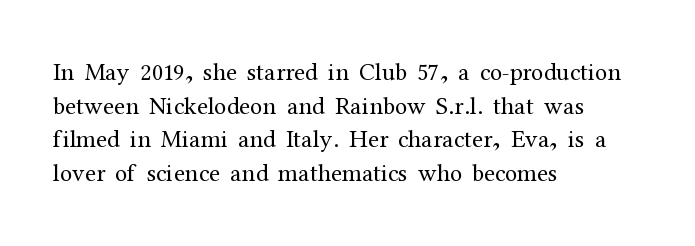
Honestly, there is no underline to notice here at all. When letters stand straight like this, we call the style roman or upright. The passage shown stacks its lines at a standard gap. Horizontal alignment here is leftward, the default for most running prose. Ink coverage per letter is moderate at most.
